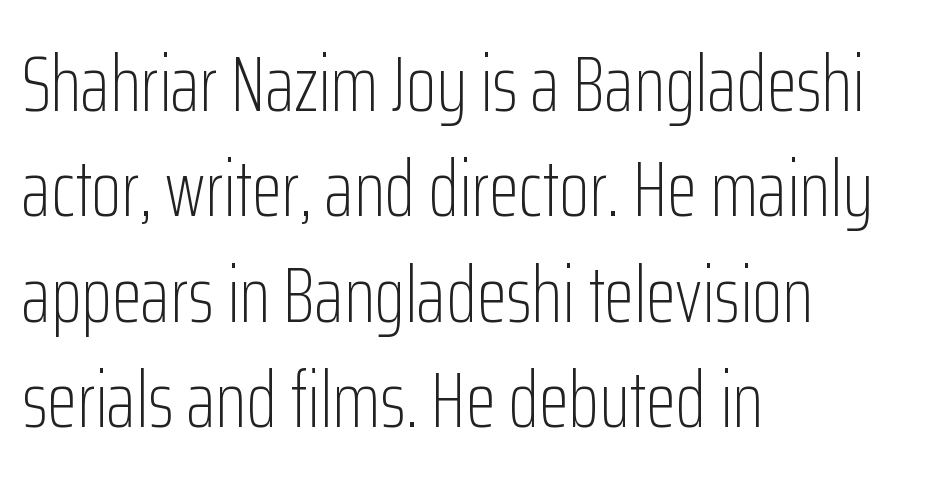
The image shows 78 px light, condensed sans-serif type, upright; set left-aligned, normal line spacing (1.35x), normal letter spacing, not underlined; low stroke contrast and a medium x-height.
